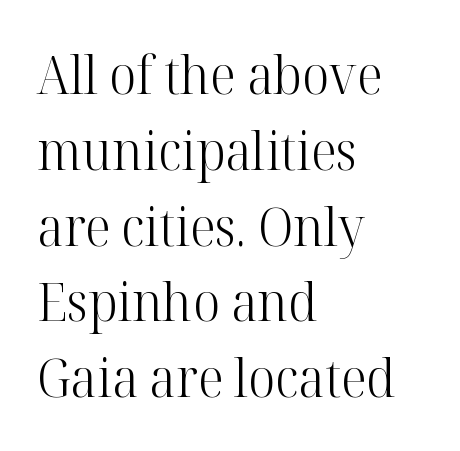
Italic: no, the glyphs are upright roman. The letterforms sit shoulder to shoulder at normal distance. Heft: none added — not bold. The text block is weighted toward the left margin, trailing off unevenly rightward. Does the type have serifs? Yes, each stem ends in a small foot. Each row of text sits above clean, open space.
